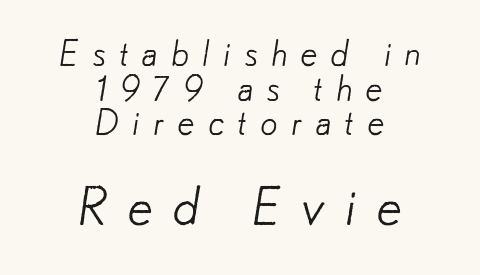
The image shows 52 px light sans-serif type; set centered, tight line spacing (0.99x), unusually wide letter spacing (+0.36 em), not underlined; the second (bottom) block is 1.49x larger; low stroke contrast and a small x-height.
